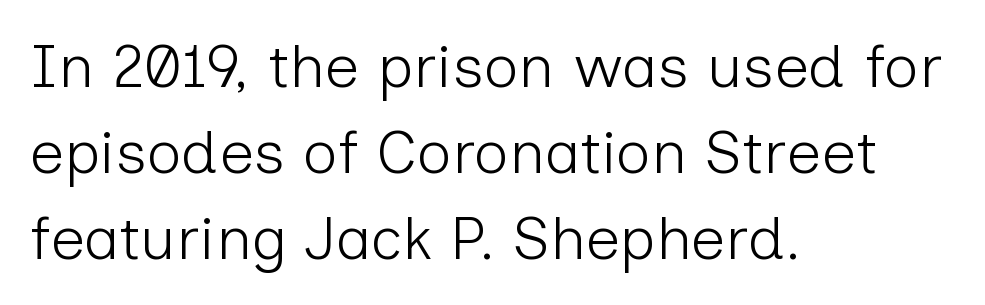
Q: Is the text bold? A: No.
Q: Is the text italic (slanted)? A: No, it is upright.
Q: Is the typeface a serif or a sans-serif typeface? A: Sans-serif.
Q: Is the text underlined? A: No.
Q: How is the paragraph aligned? A: Left-aligned.
Q: Is the spacing between letters normal or unusually wide? A: Normal.
Q: Is the spacing between lines tight, normal or loose? A: Normal.
Q: Width (condensed, normal, or wide)? A: Normal.
Q: Stroke contrast? A: Low.
Q: x-height? A: Medium.
Q: Monospaced? A: No.
